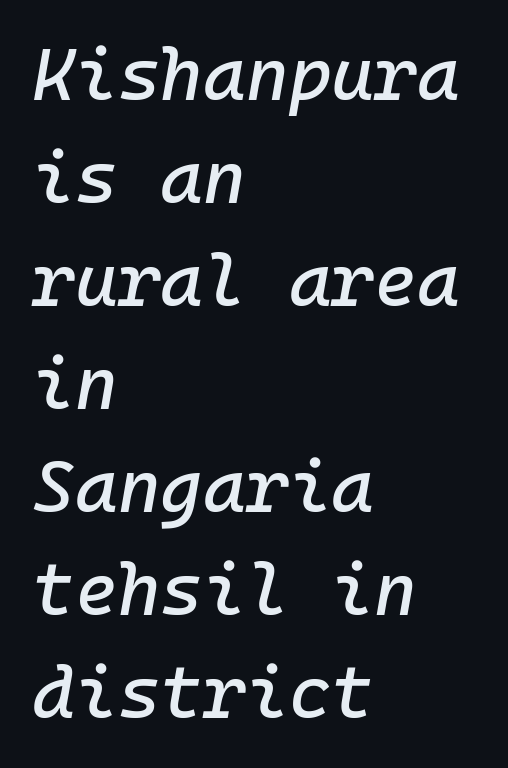
Q: Is the text italic (slanted)? A: Yes, it leans right by about 10 degrees.
Q: Is the text underlined? A: No.
Q: How is the paragraph aligned? A: Left-aligned.
Q: Is the spacing between letters normal or unusually wide? A: Normal.
Q: Is the spacing between lines tight, normal or loose? A: Normal.
Q: Width (condensed, normal, or wide)? A: Normal.
Q: Stroke contrast? A: Low.
Q: x-height? A: Medium.
Q: Monospaced? A: Yes.
